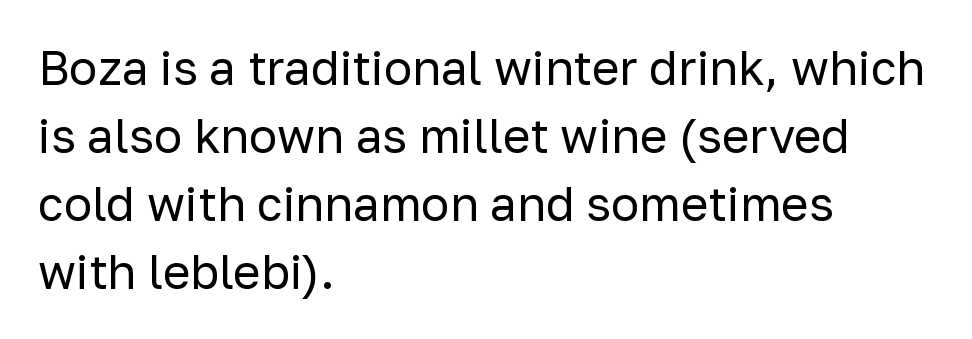
{"serif": "no", "italic": "no", "bold": "no", "weight": "regular", "width": "normal", "stroke_contrast": "low", "x_height": "medium", "monospaced": "no", "underline": "no", "align": "left", "line_spacing": "normal", "line_spacing_ratio": 1.45, "letter_spacing": "normal", "letter_spacing_em": 0.0, "glyph_px": 47}
